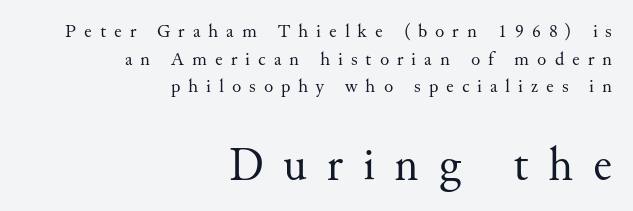
Q: Is the text bold? A: No.
Q: Is the text italic (slanted)? A: No, it is upright.
Q: Is the typeface a serif or a sans-serif typeface? A: Serif.
Q: Is the text underlined? A: No.
Q: How is the paragraph aligned? A: Right-aligned.
Q: Is the spacing between letters normal or unusually wide? A: Unusually wide.
Q: Is the spacing between lines tight, normal or loose? A: Normal.
Q: Which block of text is set in a larger size, the first (top) or the second (bottom)? A: The second (bottom) one.
Q: Width (condensed, normal, or wide)? A: Normal.
Q: Stroke contrast? A: Medium.
Q: x-height? A: Small.
Q: Monospaced? A: No.
